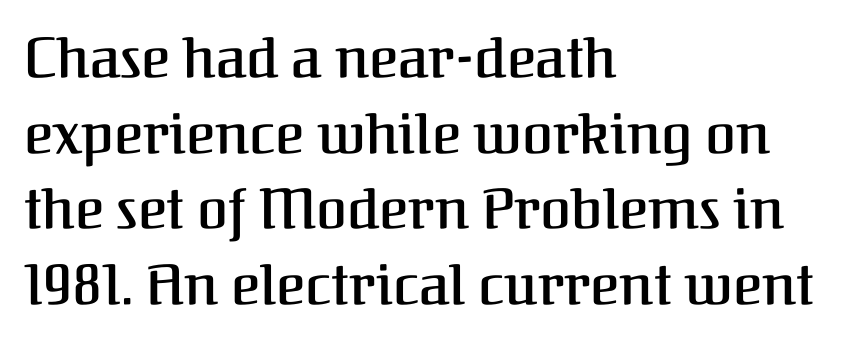
The rag falls on the right side of this text block. Is this a sans? No — the strokes have serifs. This block has exactly the height ordinary leading produces. Check the space under the baseline: it is left empty.
